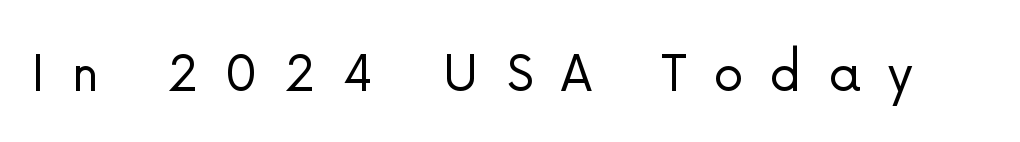
Q: Is the text bold? A: No.
Q: Is the text italic (slanted)? A: No, it is upright.
Q: Is the typeface a serif or a sans-serif typeface? A: Sans-serif.
Q: Is the text underlined? A: No.
Q: Is the spacing between letters normal or unusually wide? A: Unusually wide.
Q: Width (condensed, normal, or wide)? A: Normal.
Q: Stroke contrast? A: Low.
Q: x-height? A: Medium.
Q: Monospaced? A: No.
